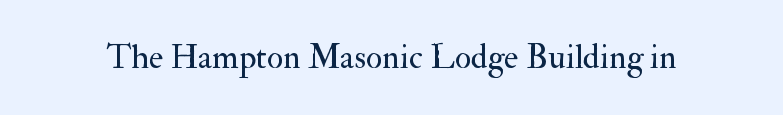
The image shows 34 px regular-weight serif type, upright; set normal letter spacing, not underlined; medium stroke contrast and a small x-height.
